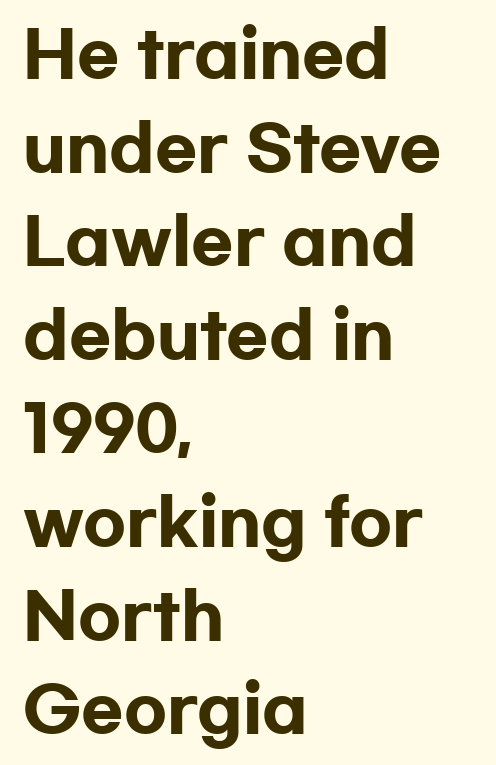
Nothing unusual about the tracking: characters are spaced as the font intends. Type style note: lacks serifs. Underline: absent. This sample keeps an unexceptional amount of space between lines. These lines are rendered in a variable-pitch font. When letters stand straight like this, we call the style roman or upright.
